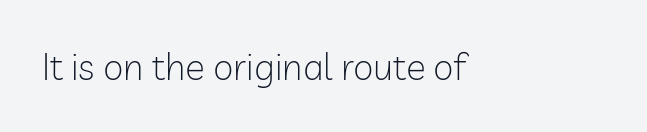
Unmarked baselines from the first word to the last. This is not heavy type; no bold has been used. The font's upright variant was chosen for this text. There is no visible air inserted between adjacent glyphs. These lines are rendered in a variable-pitch font. The characters display no serif detailing; their extremities are plain.
